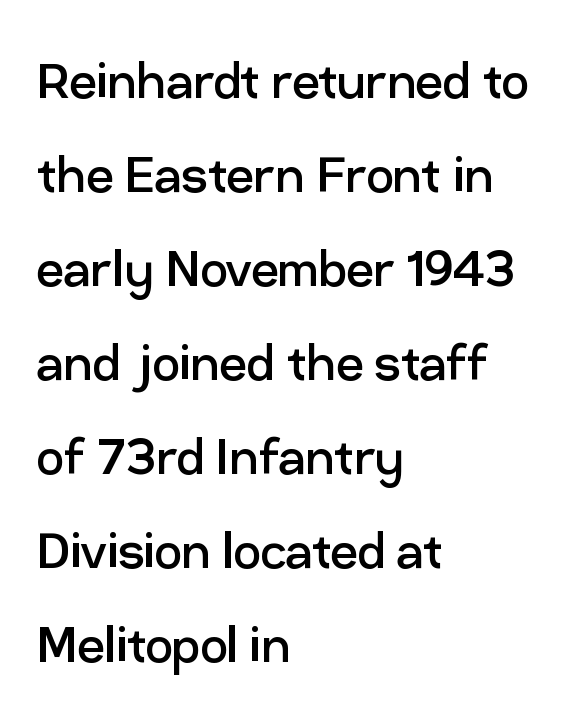
{"serif": "no", "italic": "no", "bold": "no", "weight": "regular", "width": "normal", "stroke_contrast": "low", "x_height": "medium", "monospaced": "no", "underline": "no", "align": "left", "line_spacing": "normal", "line_spacing_ratio": 1.54, "letter_spacing": "normal", "letter_spacing_em": 0.0, "glyph_px": 61}
